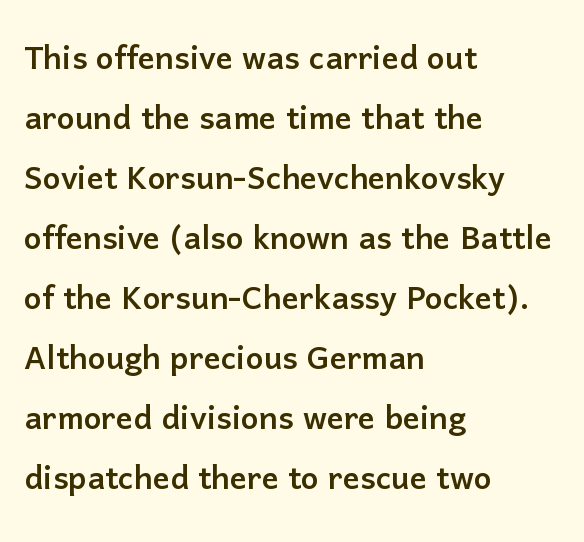
Q: Is the text italic (slanted)? A: No, it is upright.
Q: Is the typeface a serif or a sans-serif typeface? A: Sans-serif.
Q: Is the text underlined? A: No.
Q: How is the paragraph aligned? A: Left-aligned.
Q: Is the spacing between letters normal or unusually wide? A: Normal.
Q: Is the spacing between lines tight, normal or loose? A: Normal.
Q: Width (condensed, normal, or wide)? A: Normal.
Q: Stroke contrast? A: Low.
Q: x-height? A: Medium.
Q: Monospaced? A: No.
